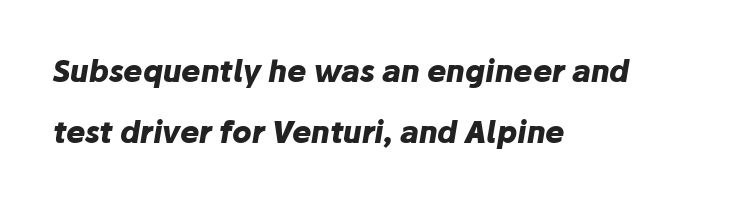
These lines stand farther apart than default settings would place them. A bare baseline throughout the passage. A typesetter would call this proportional, since set widths differ per character. The lines in this sample share a left origin and differ only in where they stop.
